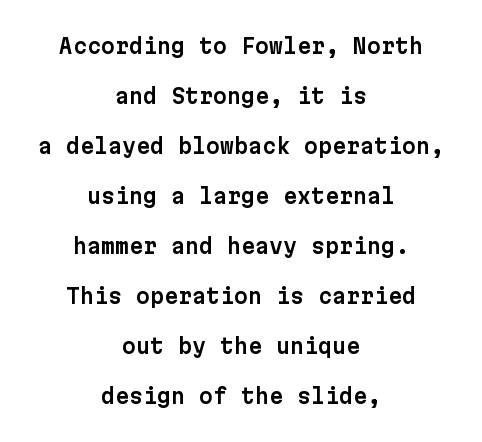
Q: Is the text italic (slanted)? A: No, it is upright.
Q: Is the text underlined? A: No.
Q: How is the paragraph aligned? A: Centered.
Q: Is the spacing between letters normal or unusually wide? A: Normal.
Q: Is the spacing between lines tight, normal or loose? A: Loose.
